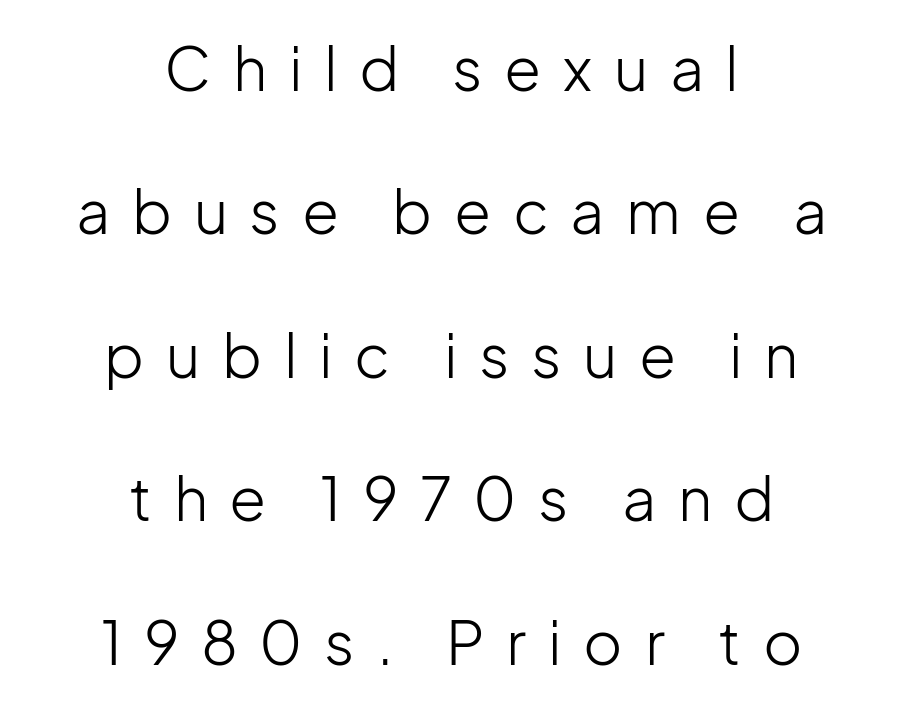
Q: Is the text bold? A: No.
Q: Is the text italic (slanted)? A: No, it is upright.
Q: Is the typeface a serif or a sans-serif typeface? A: Sans-serif.
Q: Is the text underlined? A: No.
Q: How is the paragraph aligned? A: Centered.
Q: Is the spacing between letters normal or unusually wide? A: Unusually wide.
Q: Is the spacing between lines tight, normal or loose? A: Loose.
Q: Width (condensed, normal, or wide)? A: Normal.
Q: Stroke contrast? A: Low.
Q: x-height? A: Medium.
Q: Monospaced? A: No.
